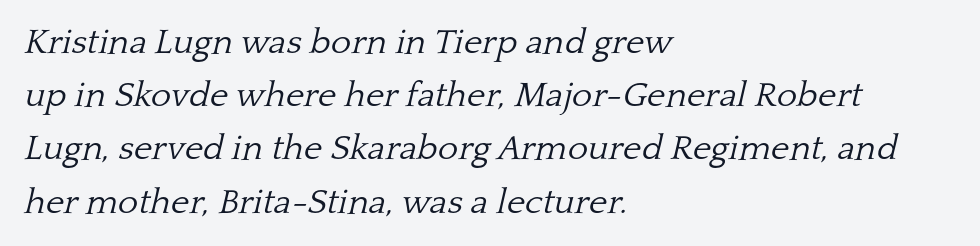
Summary of vertical rhythm: regular, with standard interline spacing. The strokes carry an ordinary text weight at most. Clear beneath every line of the passage. Letter spacing: default. Every row of glyphs begins at an identical x-position on the left. Do the characters align in a grid? No, the font is proportional.
